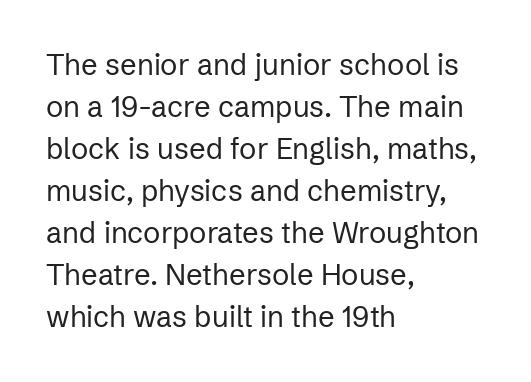
The image shows 29 px regular-weight sans-serif type, upright; set left-aligned, normal line spacing (1.45x), normal letter spacing, not underlined; low stroke contrast and a medium x-height.
